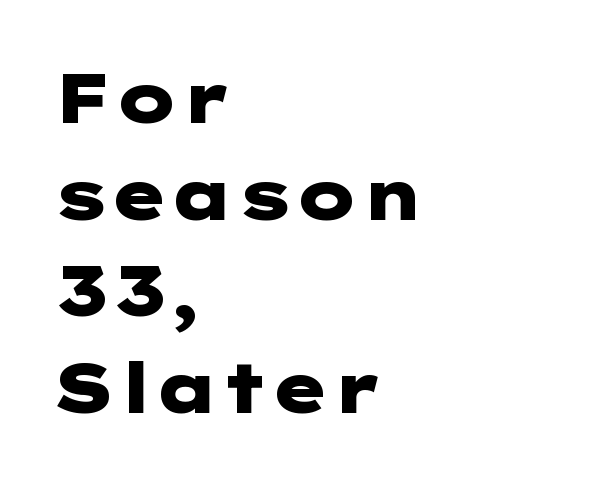
Q: Is the text bold? A: Yes.
Q: Is the text italic (slanted)? A: No, it is upright.
Q: Is the typeface a serif or a sans-serif typeface? A: Sans-serif.
Q: Is the text underlined? A: No.
Q: How is the paragraph aligned? A: Left-aligned.
Q: Is the spacing between letters normal or unusually wide? A: Normal.
Q: Is the spacing between lines tight, normal or loose? A: Normal.
Q: Width (condensed, normal, or wide)? A: Wide.
Q: Stroke contrast? A: Low.
Q: x-height? A: Medium.
